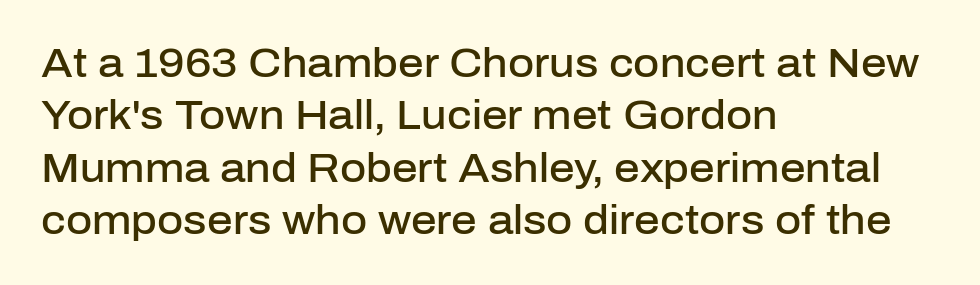
No extra tracking has been applied to these lines. The leading is moderate, giving the passage an even texture. The text block is weighted toward the left margin, trailing off unevenly rightward. A sans-serif font was chosen for this passage. Caption: semibold face, moderately heavy strokes. Unlike italic type, these characters show no tilt at all.
